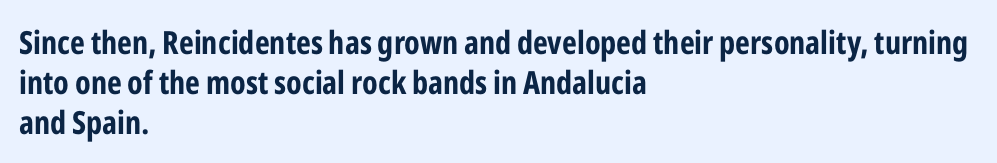
The image shows 32 px bold, condensed sans-serif type, upright; set left-aligned, normal line spacing (1.25x), normal letter spacing, not underlined; low stroke contrast and a medium x-height.
